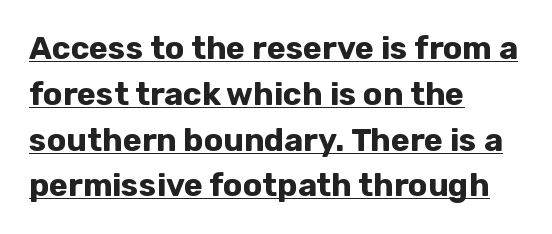
The letters carry no serifs — their stems end cleanly without finishing strokes. Glance below the letters and you will spot a drawn line. This sample keeps an unexceptional amount of space between lines. Students, this is bold: see how much ink each stroke carries. Tracking value appears to be zero — textbook default spacing. Here the designer chose a conventional face with non-uniform glyph widths.
